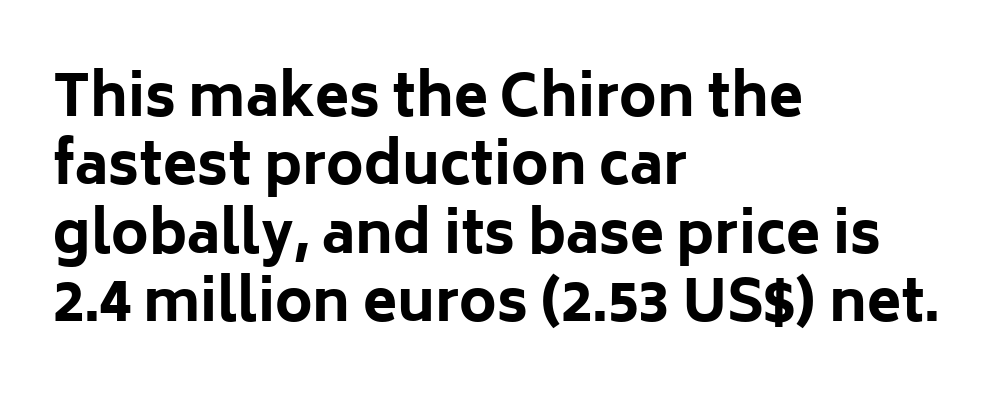
Between one letter and the next there's only the usual sliver of space. The text was rendered using a sans face with plain stroke endings. The text block is weighted toward the left margin, trailing off unevenly rightward. You could not count columns in this text — the font is proportionally spaced. The glyphs are unaccompanied by any horizontal stroke below them.
